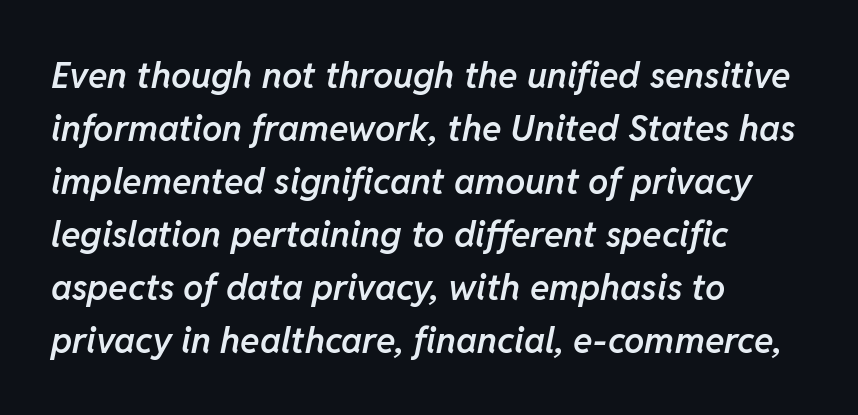
{"italic": "yes", "lean": "right", "slant_degrees": 11, "bold": "semi", "weight": "semibold", "width": "normal", "stroke_contrast": "low", "x_height": "medium", "monospaced": "no", "underline": "no", "align": "left", "line_spacing": "normal", "line_spacing_ratio": 1.47, "letter_spacing": "normal", "letter_spacing_em": 0.0, "glyph_px": 36}
